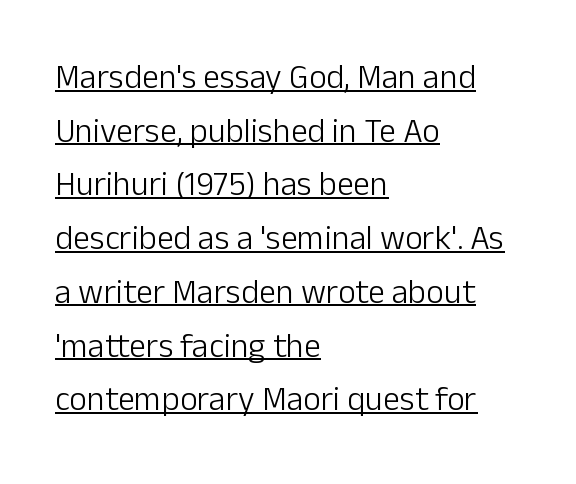
{"serif": "no", "italic": "no", "bold": "no", "weight": "light", "width": "normal", "stroke_contrast": "low", "x_height": "medium", "monospaced": "no", "underline": "yes", "align": "left", "line_spacing": "normal", "line_spacing_ratio": 1.58, "letter_spacing": "normal", "letter_spacing_em": 0.0, "glyph_px": 34}
